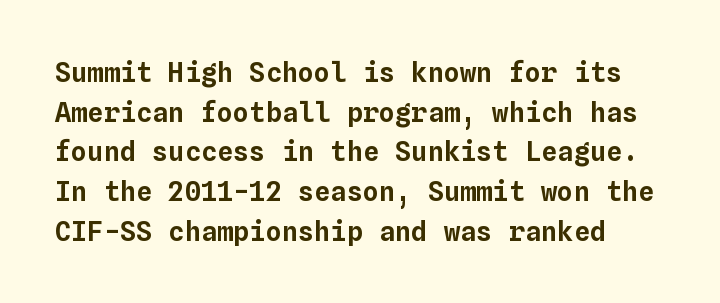
The words here are not underlined. Caption: standard tracking, unaltered. Do the letters lean? They stand straight. The passage shown stacks its lines at a standard gap.
